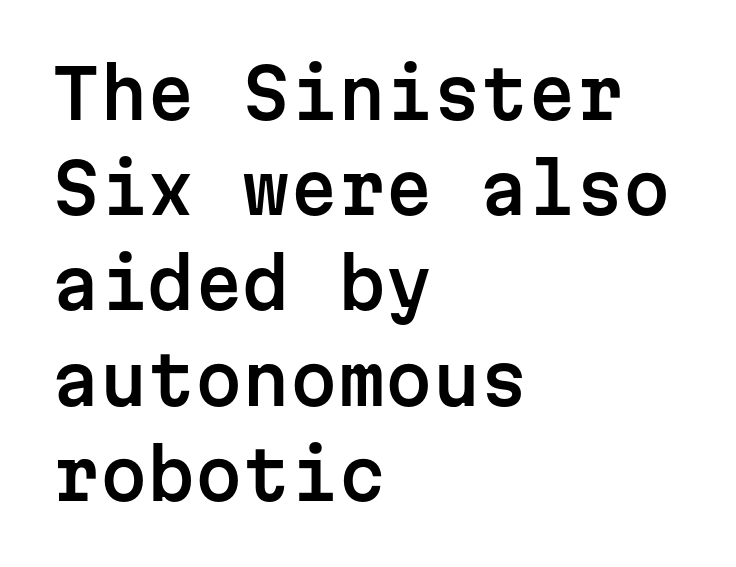
{"serif": "no", "italic": "no", "width": "normal", "stroke_contrast": "low", "x_height": "medium", "monospaced": "yes", "underline": "no", "align": "left", "line_spacing": "normal", "line_spacing_ratio": 1.4, "letter_spacing": "normal", "letter_spacing_em": 0.0, "glyph_px": 68}
